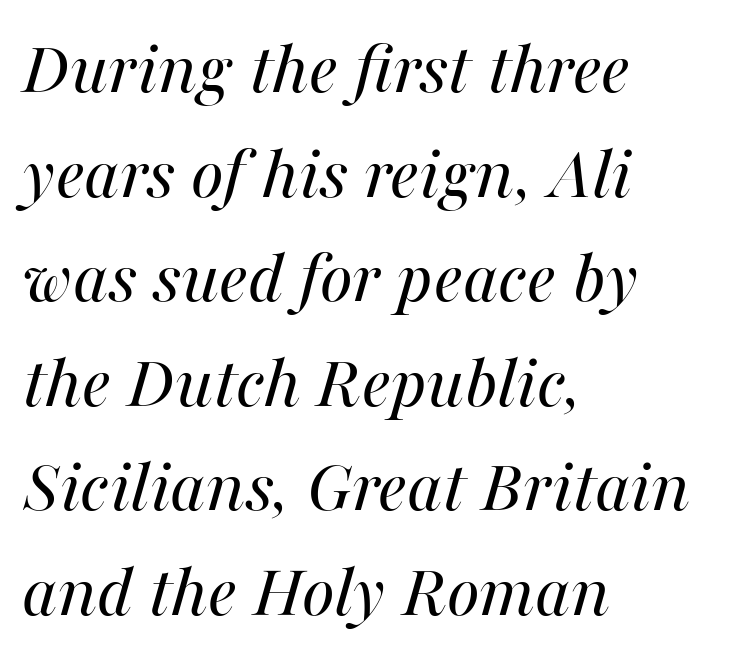
Q: Is the text bold? A: No.
Q: Is the text italic (slanted)? A: Yes, it leans right by about 16 degrees.
Q: Is the text underlined? A: No.
Q: How is the paragraph aligned? A: Left-aligned.
Q: Is the spacing between letters normal or unusually wide? A: Normal.
Q: Is the spacing between lines tight, normal or loose? A: Normal.
Q: Width (condensed, normal, or wide)? A: Normal.
Q: Stroke contrast? A: Medium.
Q: x-height? A: Medium.
Q: Monospaced? A: No.
